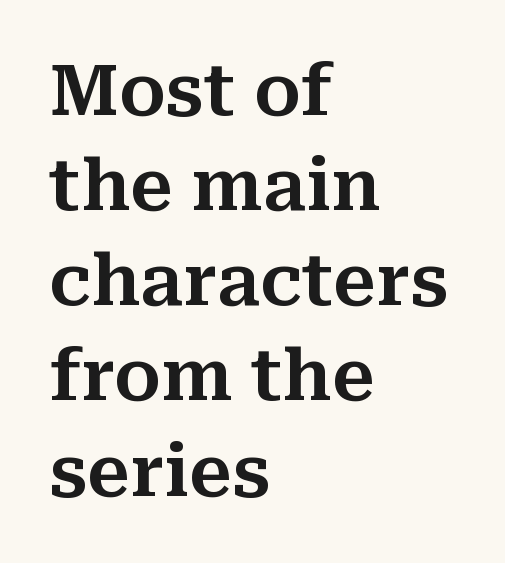
Q: Is the text italic (slanted)? A: No, it is upright.
Q: Is the typeface a serif or a sans-serif typeface? A: Serif.
Q: Is the text underlined? A: No.
Q: How is the paragraph aligned? A: Left-aligned.
Q: Is the spacing between letters normal or unusually wide? A: Normal.
Q: Is the spacing between lines tight, normal or loose? A: Normal.
Q: Width (condensed, normal, or wide)? A: Normal.
Q: Stroke contrast? A: Medium.
Q: x-height? A: Medium.
Q: Monospaced? A: No.
